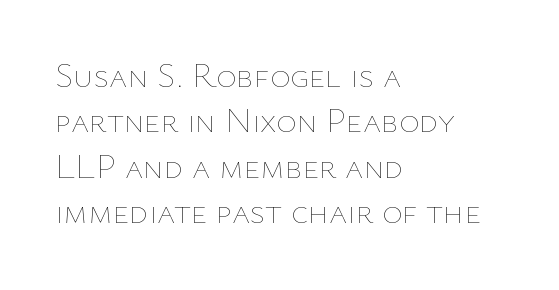
The image shows 35 px thin type, upright; set left-aligned, normal line spacing (1.3x), normal letter spacing, not underlined; low stroke contrast and a medium x-height.
